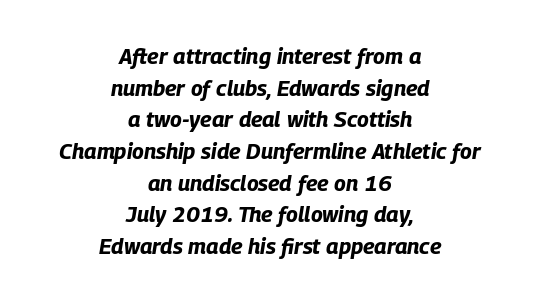
The image shows 22 px bold type, italic (leaning right); set centered, normal line spacing (1.44x), normal letter spacing, not underlined.
